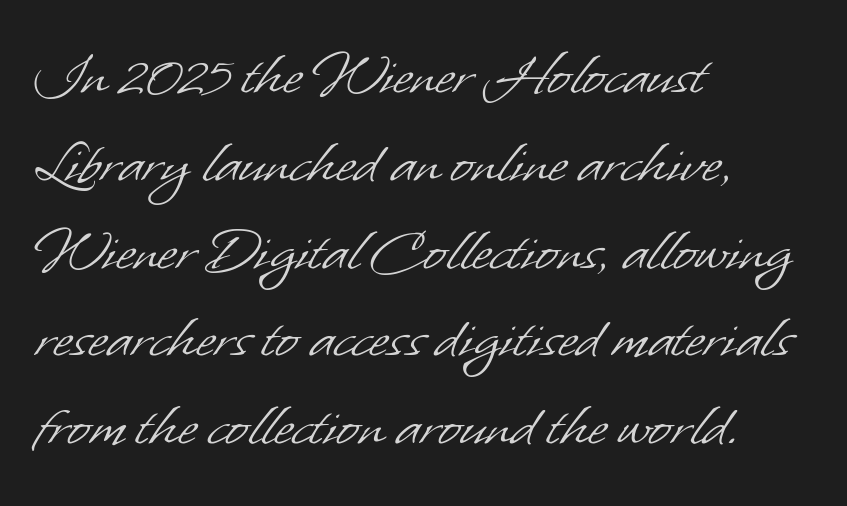
Q: Is the text bold? A: No.
Q: Is the typeface a serif or a sans-serif typeface? A: Sans-serif.
Q: Is the text underlined? A: No.
Q: How is the paragraph aligned? A: Left-aligned.
Q: Is the spacing between letters normal or unusually wide? A: Normal.
Q: Is the spacing between lines tight, normal or loose? A: Normal.
Q: Width (condensed, normal, or wide)? A: Normal.
Q: Stroke contrast? A: Low.
Q: x-height? A: Small.
Q: Monospaced? A: No.
